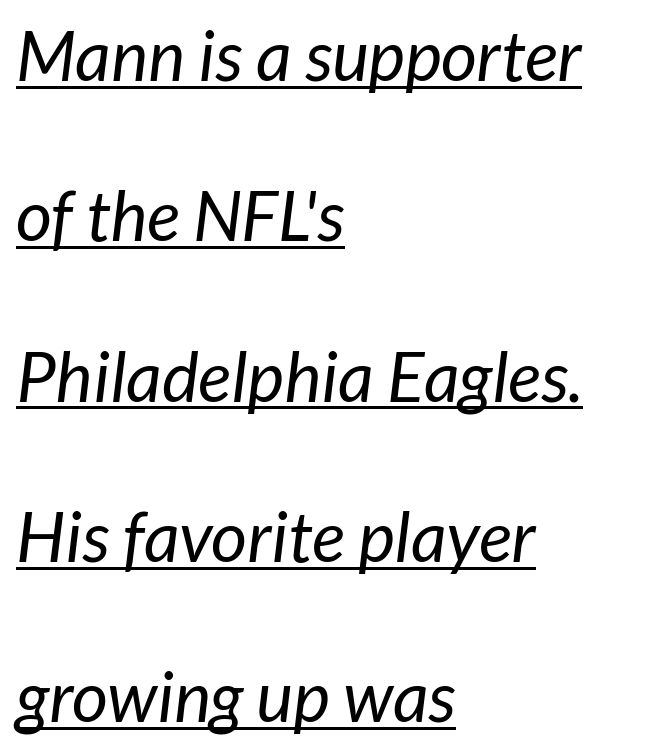
The image shows 70 px regular-weight sans-serif type; set left-aligned, loose line spacing (2.29x), normal letter spacing, underlined; low stroke contrast and a medium x-height.
